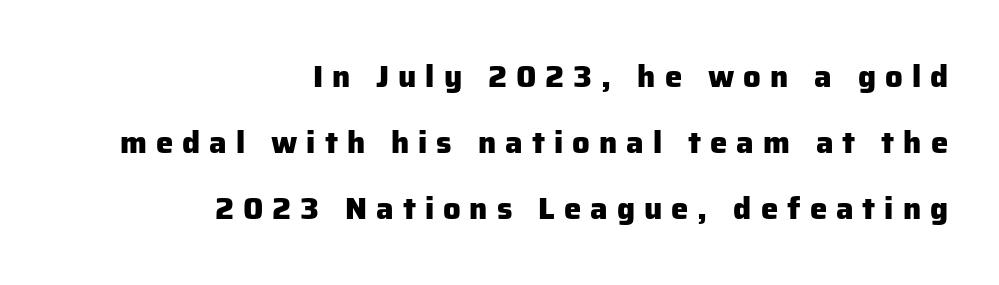
The image shows 31 px heavy sans-serif type, upright; set right-aligned, loose line spacing (2.13x), unusually wide letter spacing (+0.29 em), not underlined; low stroke contrast and a medium x-height.
